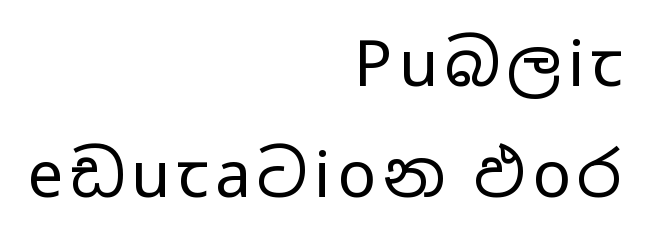
{"serif": "no", "italic": "no", "bold": "no", "weight": "regular", "width": "wide", "stroke_contrast": "low", "x_height": "medium", "monospaced": "no", "underline": "no", "align": "right", "line_spacing_ratio": 1.73, "glyph_px": 64}
